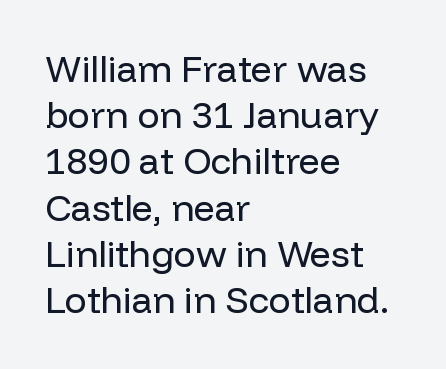
Leading matches the norm, producing a regular column. The area under the type is left untouched. Short and long lines alike share a common starting point at left. Ascenders rise straight up at ninety degrees. This sample uses plain, unmodified letter spacing. This rendering employs a face without finishing strokes, i.e., a sans-serif.
